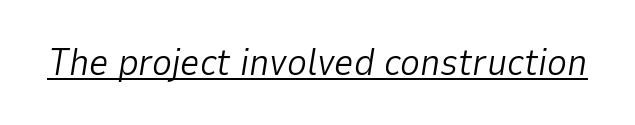
The image shows 38 px light type, italic (leaning right); set normal letter spacing, underlined; low stroke contrast and a medium x-height.
